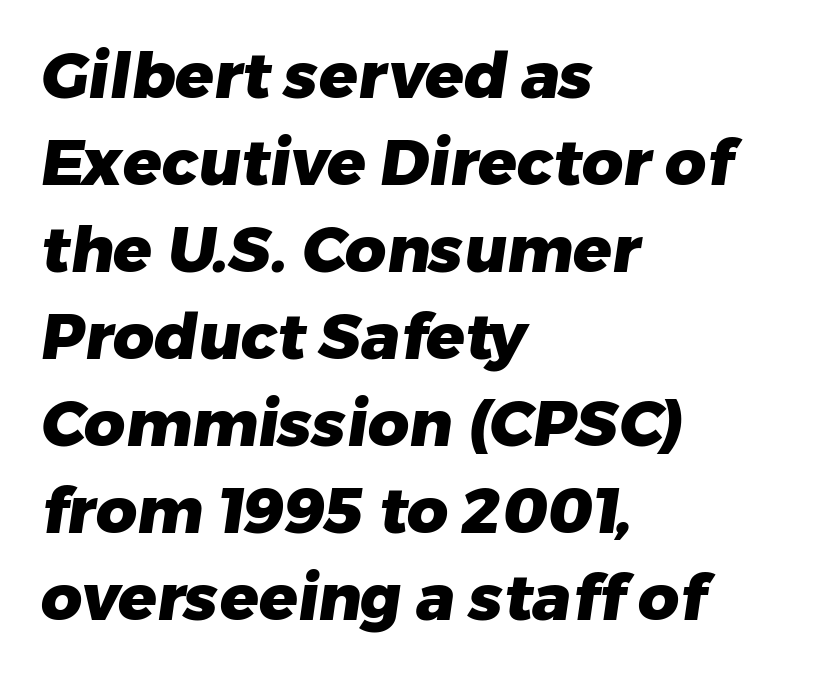
Bare-footed words on every line. These lines carry a lot of weight — the face is fully bold. You could not count columns in this text — the font is proportionally spaced. If you measured baseline to baseline, you'd find a middling distance. The paragraph shown leans on its left margin. The face used here is a sans, in the tradition of grotesques and geometrics.
